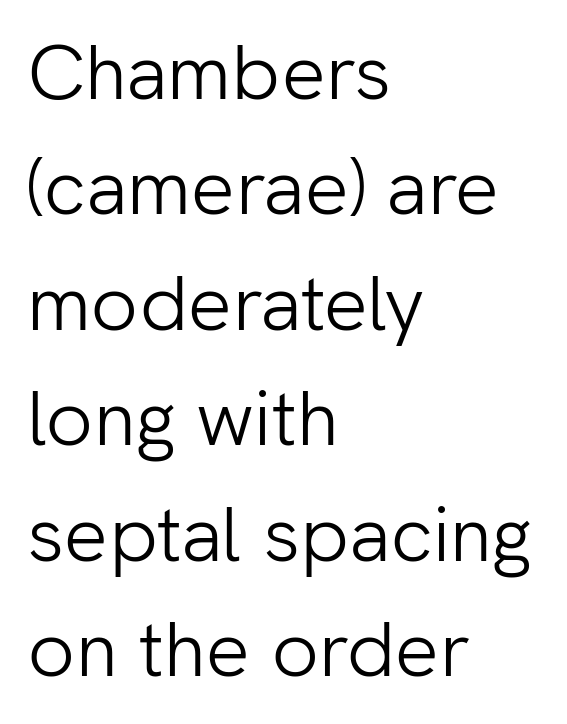
The passage shown has conventional tracking throughout. Is this a fixed-width face? No — the glyphs have proportional, varying widths. Leading: standard. These lines are composed in type without serifs. The weight would be labelled regular, book, light, or lighter still.
